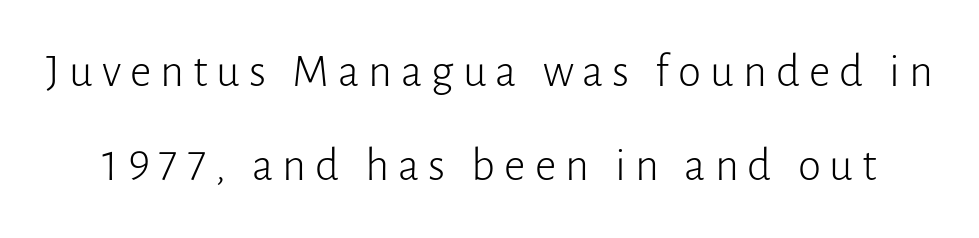
Q: Is the text bold? A: No.
Q: Is the text italic (slanted)? A: No, it is upright.
Q: Is the typeface a serif or a sans-serif typeface? A: Sans-serif.
Q: Is the text underlined? A: No.
Q: Is the spacing between lines tight, normal or loose? A: Loose.
Q: Width (condensed, normal, or wide)? A: Normal.
Q: Stroke contrast? A: Low.
Q: x-height? A: Medium.
Q: Monospaced? A: No.
